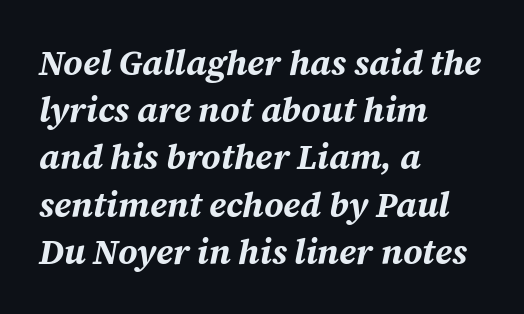
The image shows 35 px bold type, italic (leaning right); set left-aligned, normal line spacing (1.35x), normal letter spacing, not underlined; medium stroke contrast and a medium x-height.
